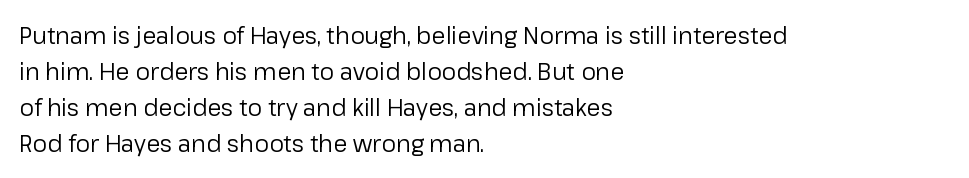
The foot of each line stays bare and open. It's the straight-up-and-down kind of type. The gaps between neighbouring characters are ordinary and unremarkable. A normal amount of white space separates one row of letters from the next. Typeset ragged right — the left edge is the straight one. Is the stroke heavy? The answer is a plain regular-or-lighter.
